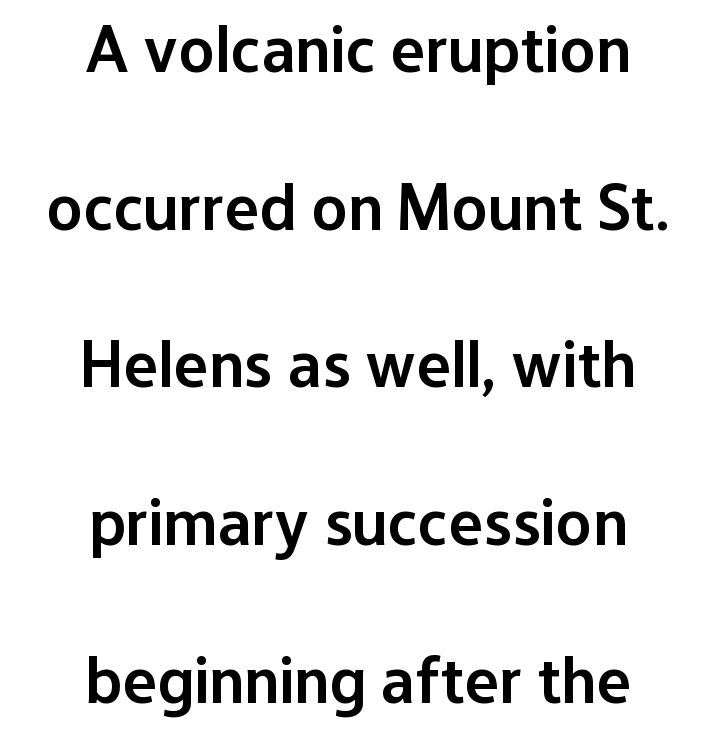
The image shows 66 px semibold sans-serif type, upright; set centered, loose line spacing (2.39x), normal letter spacing, not underlined; low stroke contrast and a medium x-height.
